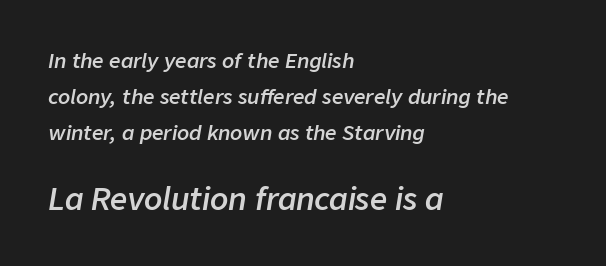
{"italic": "yes", "lean": "right", "slant_degrees": 9, "bold": "semi", "weight": "semibold", "width": "normal", "stroke_contrast": "low", "x_height": "medium", "monospaced": "no", "underline": "no", "align": "left", "line_spacing_ratio": 1.81, "letter_spacing": "normal", "letter_spacing_em": 0.0, "larger_block": "second", "size_ratio": 1.5, "glyph_px": 30}
